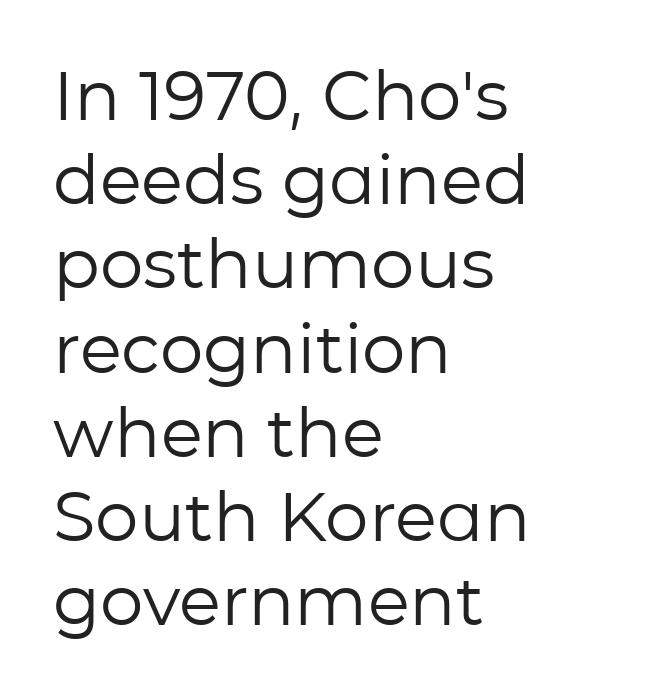
Q: Is the text bold? A: No.
Q: Is the text italic (slanted)? A: No, it is upright.
Q: Is the typeface a serif or a sans-serif typeface? A: Sans-serif.
Q: Is the text underlined? A: No.
Q: How is the paragraph aligned? A: Left-aligned.
Q: Is the spacing between letters normal or unusually wide? A: Normal.
Q: Width (condensed, normal, or wide)? A: Normal.
Q: Stroke contrast? A: Low.
Q: x-height? A: Medium.
Q: Monospaced? A: No.
